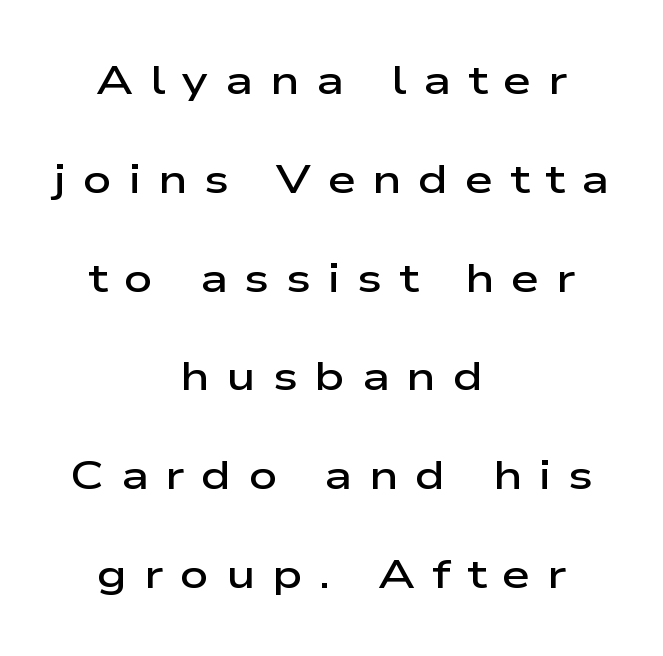
The image shows 40 px semibold, wide sans-serif type, upright; set centered, loose line spacing (2.47x), unusually wide letter spacing (+0.42 em), not underlined; low stroke contrast and a medium x-height.
